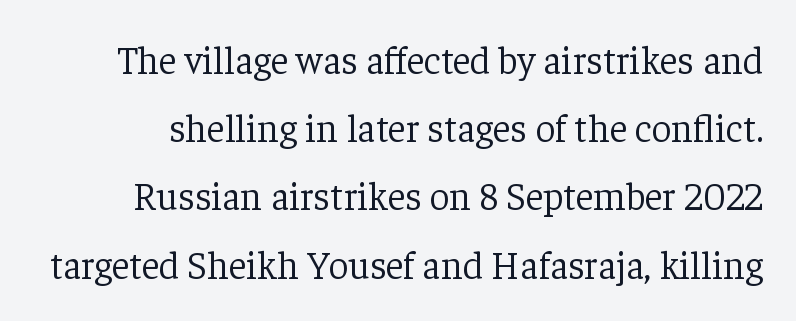
Q: Is the text bold? A: No.
Q: Is the text italic (slanted)? A: No, it is upright.
Q: Is the typeface a serif or a sans-serif typeface? A: Serif.
Q: Is the text underlined? A: No.
Q: Is the spacing between letters normal or unusually wide? A: Normal.
Q: Width (condensed, normal, or wide)? A: Normal.
Q: Stroke contrast? A: Low.
Q: x-height? A: Medium.
Q: Monospaced? A: No.
